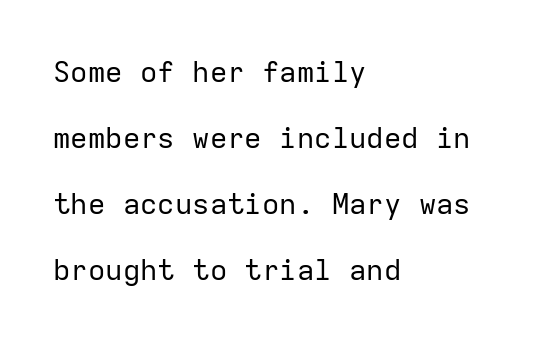
Q: Is the text bold? A: No.
Q: Is the text italic (slanted)? A: No, it is upright.
Q: Is the typeface a serif or a sans-serif typeface? A: Sans-serif.
Q: Is the text underlined? A: No.
Q: How is the paragraph aligned? A: Left-aligned.
Q: Is the spacing between letters normal or unusually wide? A: Normal.
Q: Is the spacing between lines tight, normal or loose? A: Loose.
Q: Width (condensed, normal, or wide)? A: Normal.
Q: Stroke contrast? A: Low.
Q: x-height? A: Medium.
Q: Monospaced? A: Yes.
